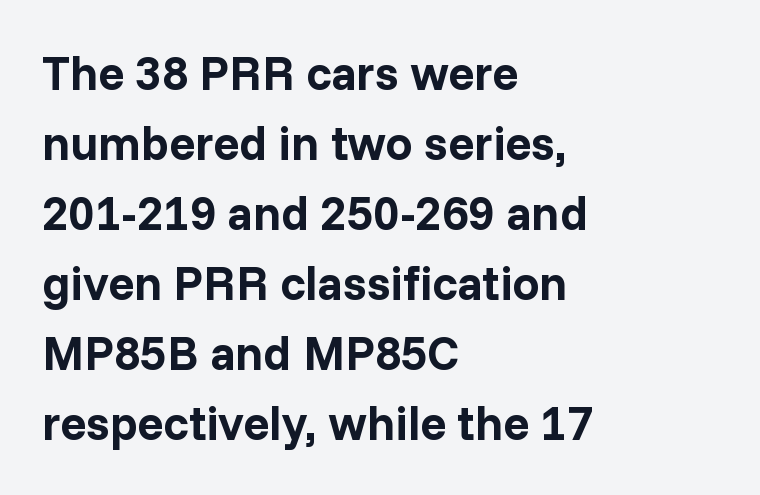
Q: Is the text bold? A: Yes.
Q: Is the text italic (slanted)? A: No, it is upright.
Q: Is the typeface a serif or a sans-serif typeface? A: Sans-serif.
Q: Is the text underlined? A: No.
Q: How is the paragraph aligned? A: Left-aligned.
Q: Is the spacing between letters normal or unusually wide? A: Normal.
Q: Is the spacing between lines tight, normal or loose? A: Normal.
Q: Width (condensed, normal, or wide)? A: Normal.
Q: Stroke contrast? A: Low.
Q: x-height? A: Medium.
Q: Monospaced? A: No.
